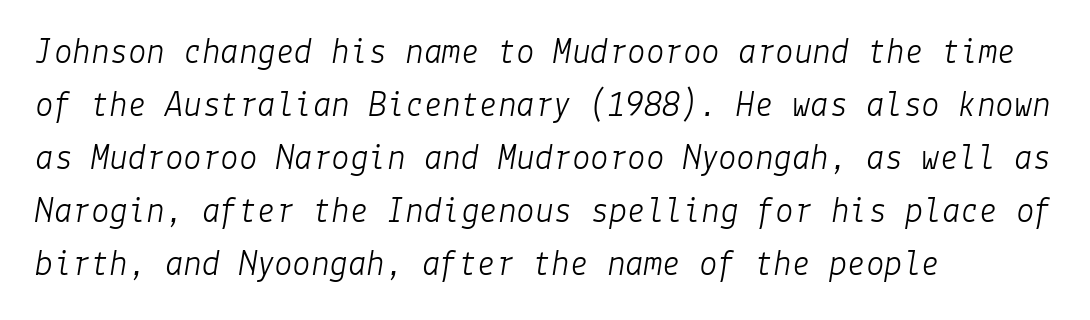
Horizontal bands of white between lines are of average thickness. Leftover space on each line is placed entirely after the last word. Italic? Definitely — the glyphs are oblique. The cut favours lightness, reaching ordinary text weight at its darkest.
